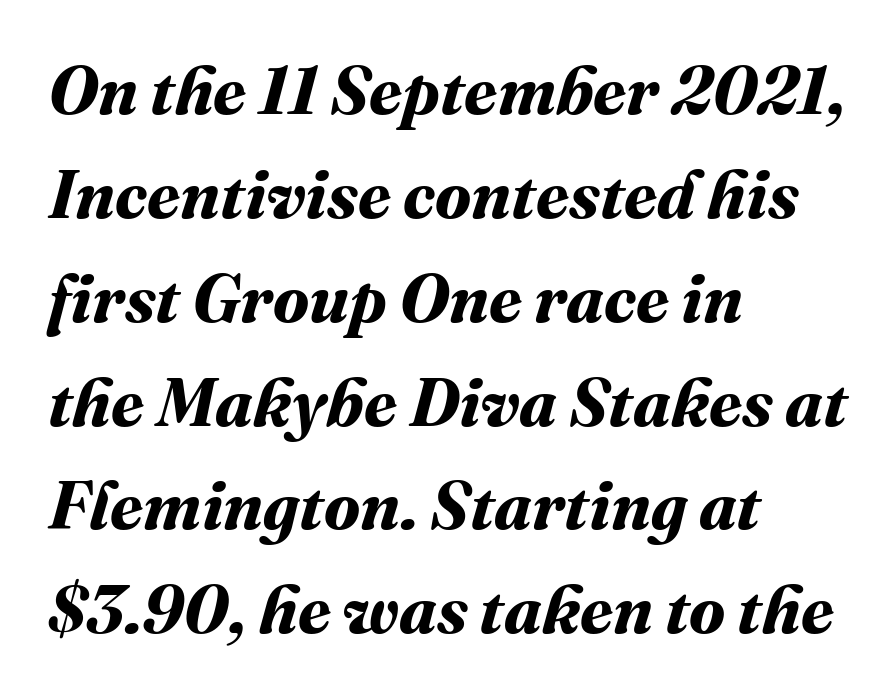
The image shows 67 px bold type; set left-aligned, normal line spacing (1.55x), normal letter spacing, not underlined; medium stroke contrast and a medium x-height.
